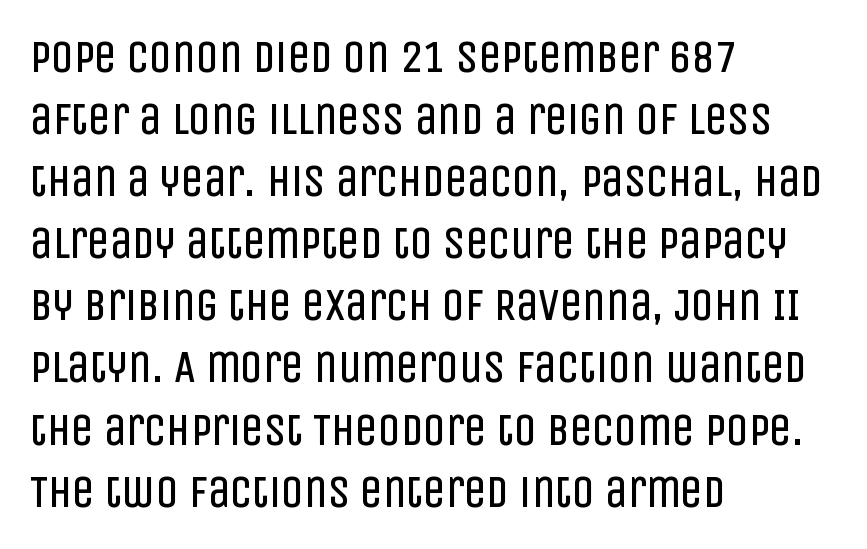
Q: Is the text bold? A: No.
Q: Is the text italic (slanted)? A: No, it is upright.
Q: Is the typeface a serif or a sans-serif typeface? A: Sans-serif.
Q: Is the text underlined? A: No.
Q: How is the paragraph aligned? A: Left-aligned.
Q: Is the spacing between letters normal or unusually wide? A: Normal.
Q: Is the spacing between lines tight, normal or loose? A: Normal.
Q: Width (condensed, normal, or wide)? A: Condensed.
Q: Stroke contrast? A: Low.
Q: x-height? A: Large.
Q: Monospaced? A: No.
